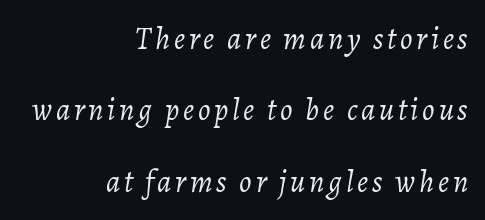
The image shows 31 px light type, italic (leaning right); set right-aligned, loose line spacing (2.3x), not underlined; low stroke contrast and a medium x-height.
